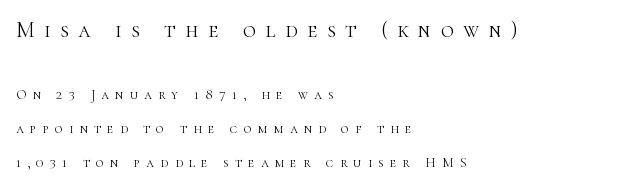
If you measured baseline to baseline, you'd find a long distance. This sample uses expanded letter spacing, leaving extra air between glyphs. The passage shown is not underscored anywhere. Is the type heavy? It reads as light-to-regular instead. The rendering anchors every line to the left-hand side. Type size steps down from the first block to the second.
